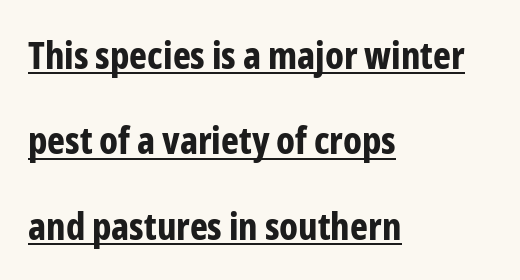
A baseline rule has been typeset under these characters. Heavy-handed strokes throughout: this text is bold. Is the letter spacing exaggerated? No — it looks like the ordinary default. Leading: increased. Proportional: the letters do not fall into vertical columns.
